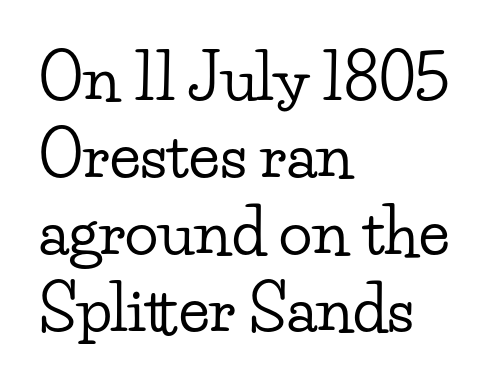
{"serif": "yes", "italic": "no", "width": "wide", "stroke_contrast": "low", "x_height": "small", "monospaced": "no", "underline": "no", "align": "left", "line_spacing_ratio": 1.24, "letter_spacing": "normal", "letter_spacing_em": 0.0, "glyph_px": 62}
